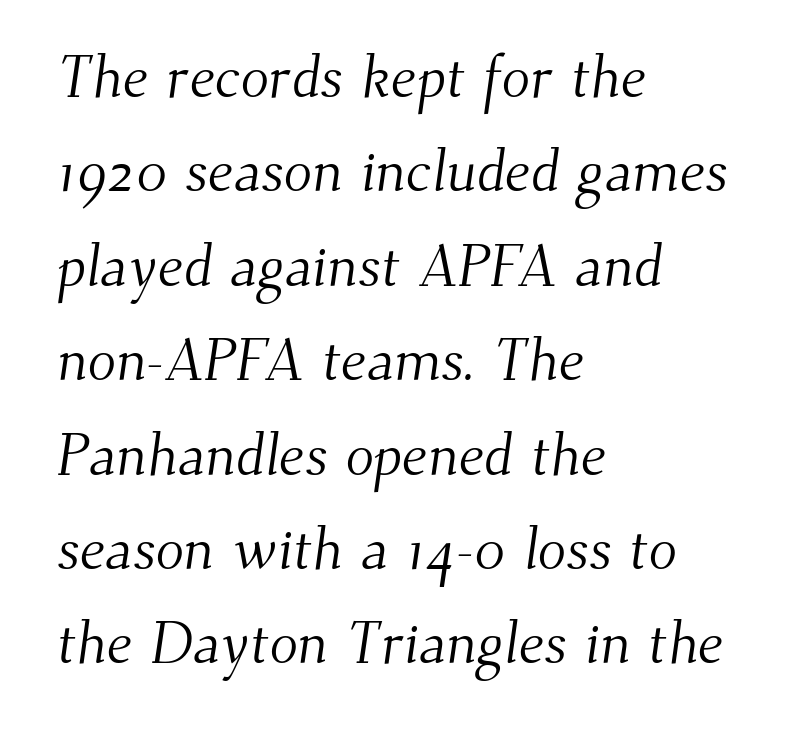
Nothing heavy about these letters — not bold at all. Leftover space on each line is placed entirely after the last word. Each letter's strokes conclude with small projecting serifs. What stands out about the letter spacing? Nothing — it is the standard amount. Baseline-to-baseline distance is the conventional proportion of letter height.
